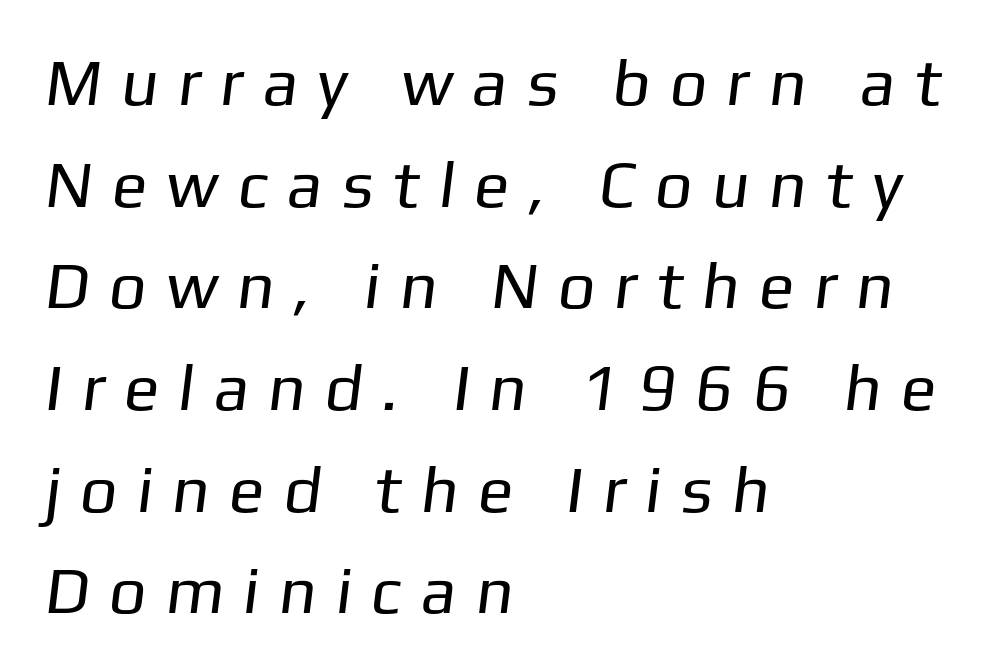
{"serif": "no", "bold": "no", "weight": "regular", "width": "normal", "stroke_contrast": "low", "x_height": "medium", "monospaced": "no", "underline": "no", "align": "left", "line_spacing": "normal", "line_spacing_ratio": 1.54, "letter_spacing": "wide", "letter_spacing_em": 0.29, "glyph_px": 66}
